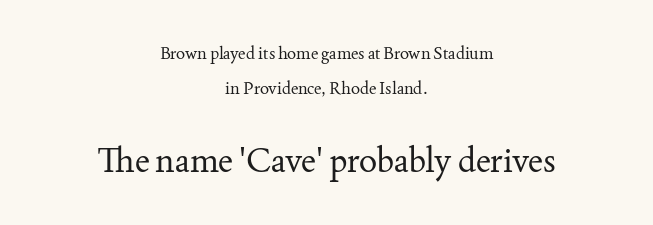
Q: Is the text bold? A: No.
Q: Is the text italic (slanted)? A: No, it is upright.
Q: Is the typeface a serif or a sans-serif typeface? A: Serif.
Q: Is the text underlined? A: No.
Q: How is the paragraph aligned? A: Centered.
Q: Is the spacing between letters normal or unusually wide? A: Normal.
Q: Is the spacing between lines tight, normal or loose? A: Loose.
Q: Which block of text is set in a larger size, the first (top) or the second (bottom)? A: The second (bottom) one.
Q: Width (condensed, normal, or wide)? A: Normal.
Q: Stroke contrast? A: Medium.
Q: x-height? A: Small.
Q: Monospaced? A: No.
